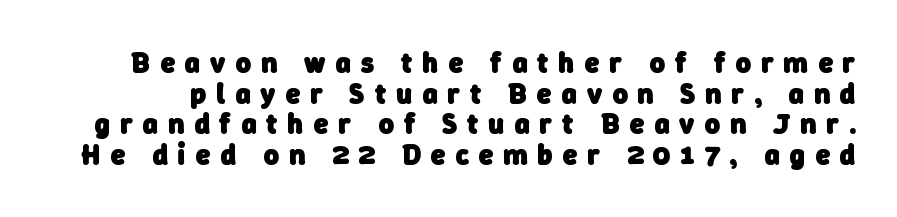
Q: Is the text bold? A: Yes.
Q: Is the typeface a serif or a sans-serif typeface? A: Sans-serif.
Q: Is the text underlined? A: No.
Q: Is the spacing between letters normal or unusually wide? A: Unusually wide.
Q: Is the spacing between lines tight, normal or loose? A: Tight.
Q: Width (condensed, normal, or wide)? A: Normal.
Q: Stroke contrast? A: Low.
Q: x-height? A: Medium.
Q: Monospaced? A: No.
